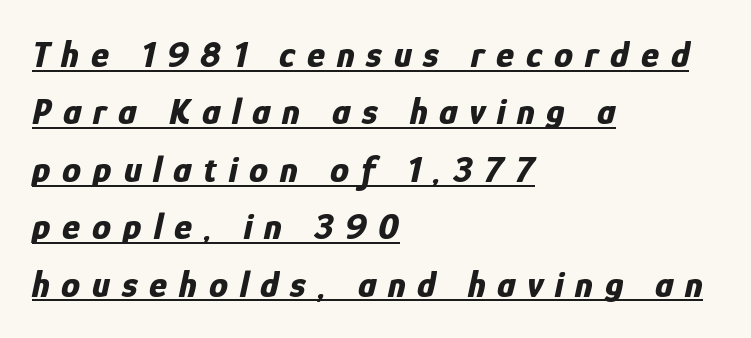
Q: Is the text bold? A: Yes.
Q: Is the text italic (slanted)? A: Yes, it leans right by about 12 degrees.
Q: Is the text underlined? A: Yes.
Q: How is the paragraph aligned? A: Left-aligned.
Q: Is the spacing between letters normal or unusually wide? A: Unusually wide.
Q: Is the spacing between lines tight, normal or loose? A: Normal.
Q: Width (condensed, normal, or wide)? A: Condensed.
Q: Stroke contrast? A: Low.
Q: x-height? A: Medium.
Q: Monospaced? A: No.
